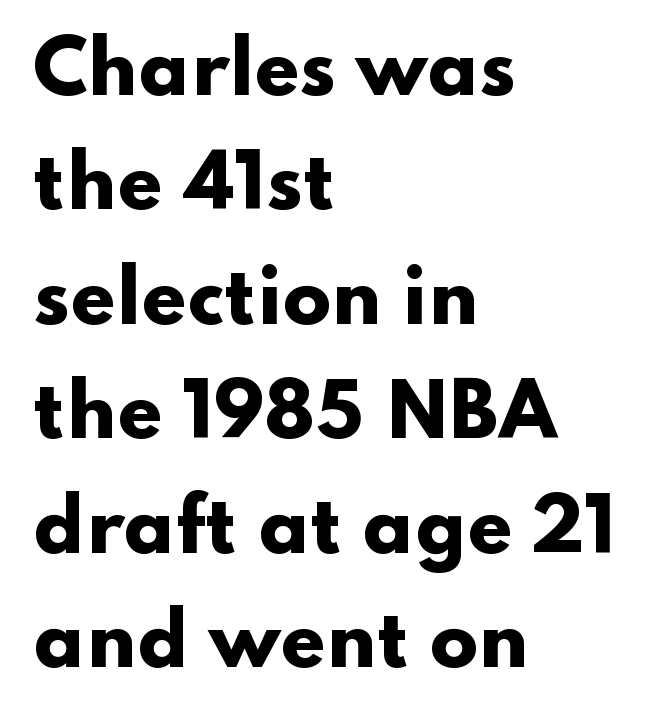
{"serif": "no", "italic": "no", "bold": "yes", "weight": "heavy", "width": "wide", "stroke_contrast": "low", "x_height": "small", "monospaced": "no", "underline": "no", "align": "left", "line_spacing": "normal", "line_spacing_ratio": 1.59, "letter_spacing": "normal", "letter_spacing_em": 0.0, "glyph_px": 72}
